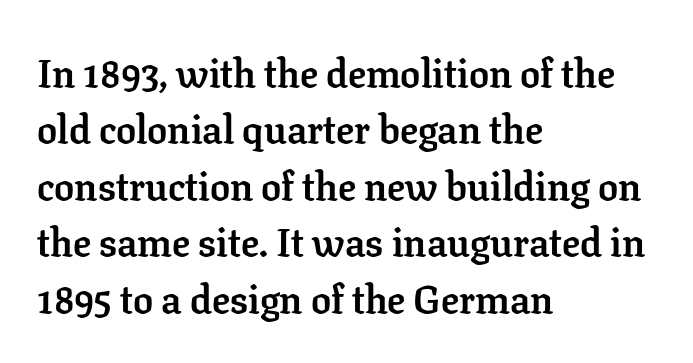
Which margin do the lines hug? The left one — the right edge is uneven. The gap between lines stays unmarked. Is the type bold? Yes — the strokes are clearly thick and heavy. Compared with typical paragraphs, the rows here are spaced about the same. Observe the serifs anchoring each vertical stroke in this sample. Letter spacing: default.
